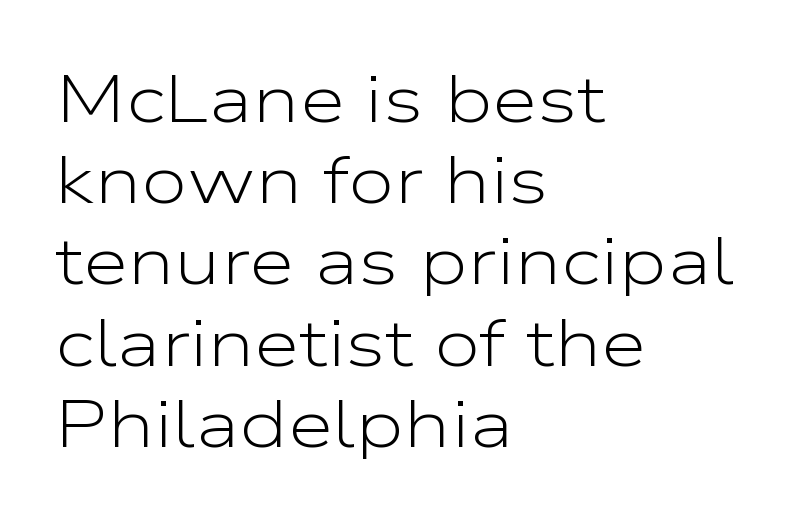
The image shows 66 px light, wide sans-serif type, upright; set left-aligned, line spacing 1.23x, normal letter spacing, not underlined; low stroke contrast and a medium x-height.
